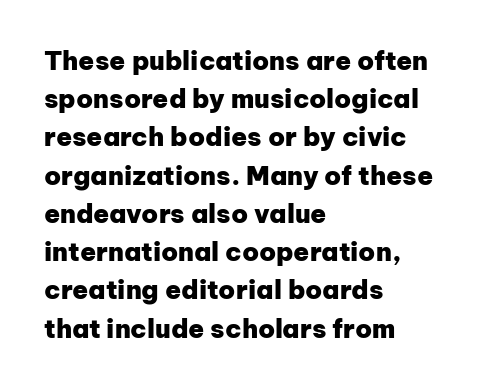
One glance says typical: line gaps are just what's usual. Students, note that the glyphs here touch the page at normal intervals. When letters stand straight like this, we call the style roman or upright. The string is rendered with underlining switched off. Casual observation: everything's shoved over to the left.
